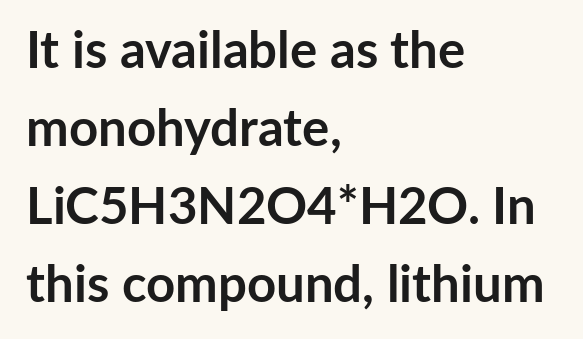
{"serif": "no", "italic": "no", "bold": "yes", "weight": "semibold", "width": "normal", "stroke_contrast": "low", "x_height": "medium", "monospaced": "no", "underline": "no", "align": "left", "line_spacing": "normal", "line_spacing_ratio": 1.53, "letter_spacing": "normal", "letter_spacing_em": 0.0, "glyph_px": 51}
